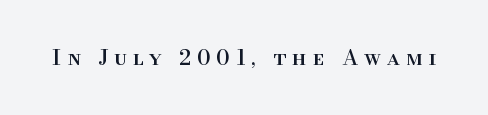
The image shows 21 px text type, upright; set unusually wide letter spacing (+0.29 em), not underlined.
